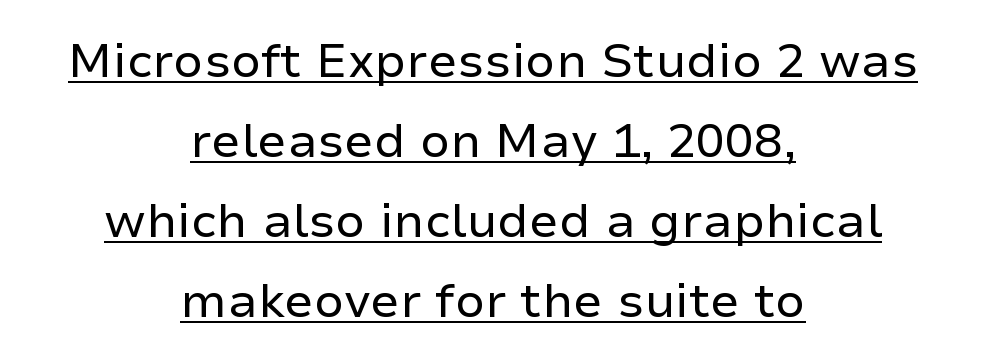
The image shows 48 px regular-weight sans-serif type, upright; set centered, normal line spacing (1.67x), normal letter spacing, underlined; low stroke contrast and a medium x-height.
